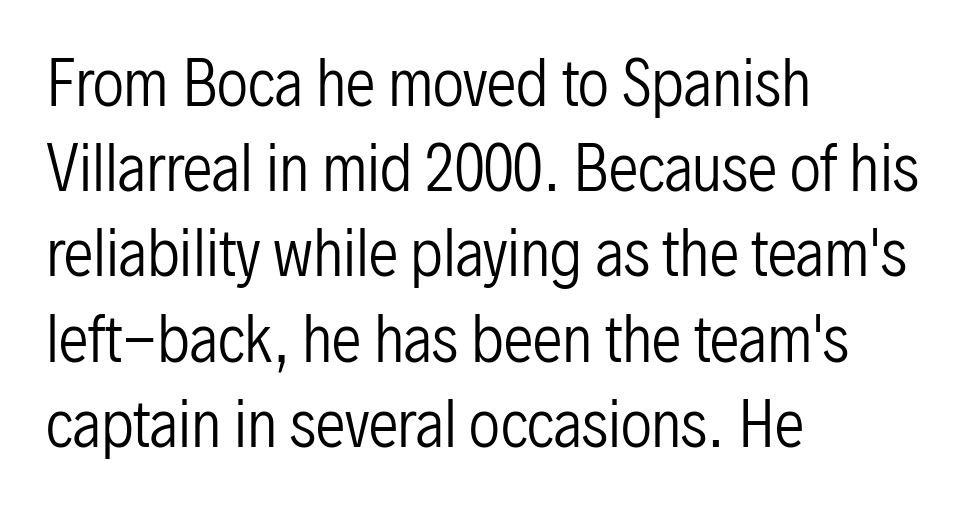
Q: Is the text bold? A: No.
Q: Is the text italic (slanted)? A: No, it is upright.
Q: Is the typeface a serif or a sans-serif typeface? A: Sans-serif.
Q: Is the text underlined? A: No.
Q: How is the paragraph aligned? A: Left-aligned.
Q: Is the spacing between letters normal or unusually wide? A: Normal.
Q: Is the spacing between lines tight, normal or loose? A: Normal.
Q: Width (condensed, normal, or wide)? A: Condensed.
Q: Stroke contrast? A: Low.
Q: x-height? A: Medium.
Q: Monospaced? A: No.
